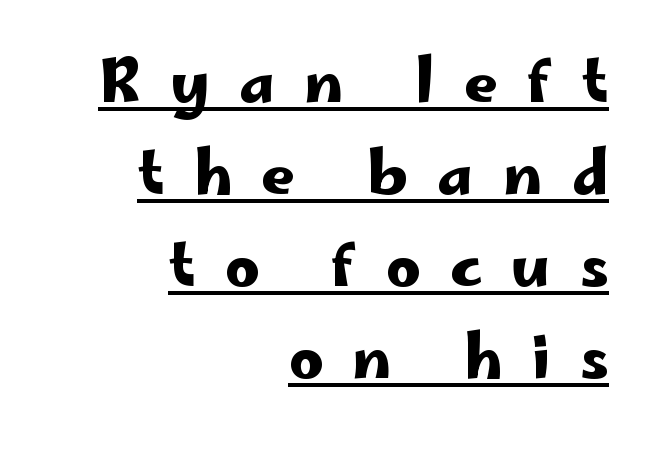
Q: Is the text italic (slanted)? A: No, it is upright.
Q: Is the typeface a serif or a sans-serif typeface? A: Sans-serif.
Q: Is the text underlined? A: Yes.
Q: How is the paragraph aligned? A: Right-aligned.
Q: Is the spacing between letters normal or unusually wide? A: Unusually wide.
Q: Is the spacing between lines tight, normal or loose? A: Normal.
Q: Width (condensed, normal, or wide)? A: Wide.
Q: Stroke contrast? A: Low.
Q: x-height? A: Small.
Q: Monospaced? A: No.
